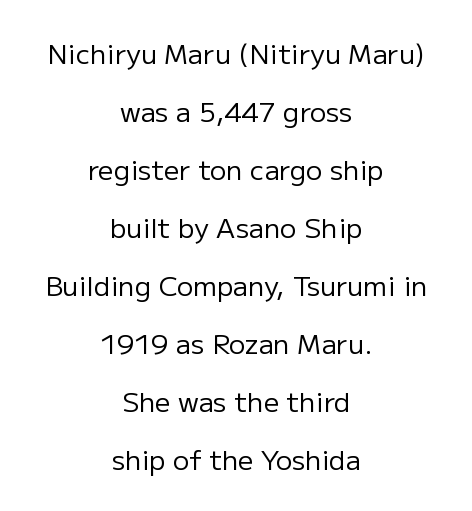
{"italic": "no", "bold": "no", "underline": "no", "align": "center", "line_spacing": "loose", "line_spacing_ratio": 2.15, "letter_spacing": "normal", "letter_spacing_em": 0.0, "glyph_px": 27}
